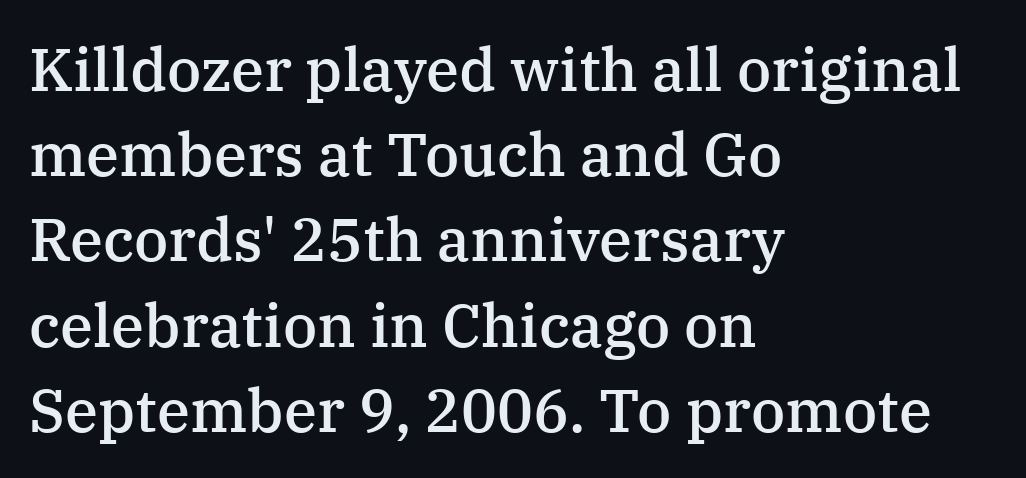
{"serif": "yes", "italic": "no", "bold": "semi", "weight": "semibold", "width": "normal", "stroke_contrast": "medium", "x_height": "medium", "monospaced": "no", "underline": "no", "align": "left", "line_spacing": "normal", "line_spacing_ratio": 1.42, "letter_spacing": "normal", "letter_spacing_em": 0.0, "glyph_px": 60}
